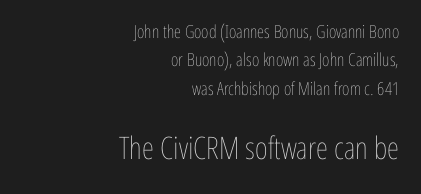
{"italic": "no", "bold": "no", "weight": "thin", "width": "condensed", "stroke_contrast": "low", "x_height": "medium", "monospaced": "no", "underline": "no", "align": "right", "line_spacing": "normal", "line_spacing_ratio": 1.58, "letter_spacing": "normal", "letter_spacing_em": 0.0, "larger_block": "second", "size_ratio": 1.72, "glyph_px": 31}
